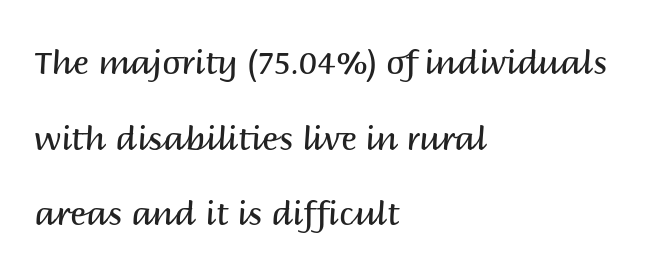
Q: Is the text bold? A: No.
Q: Is the text italic (slanted)? A: Yes.
Q: Is the typeface a serif or a sans-serif typeface? A: Sans-serif.
Q: Is the text underlined? A: No.
Q: How is the paragraph aligned? A: Left-aligned.
Q: Is the spacing between letters normal or unusually wide? A: Normal.
Q: Is the spacing between lines tight, normal or loose? A: Loose.
Q: Width (condensed, normal, or wide)? A: Normal.
Q: Stroke contrast? A: Medium.
Q: x-height? A: Large.
Q: Monospaced? A: No.
